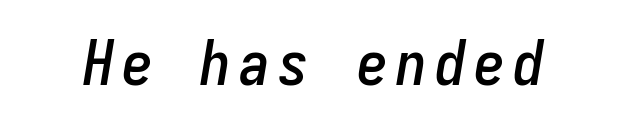
Spacing verdict: monospaced, one width for all characters. Tall strokes in this sample are angled rather than plumb. Only glyphs here, with clear space below each row.
